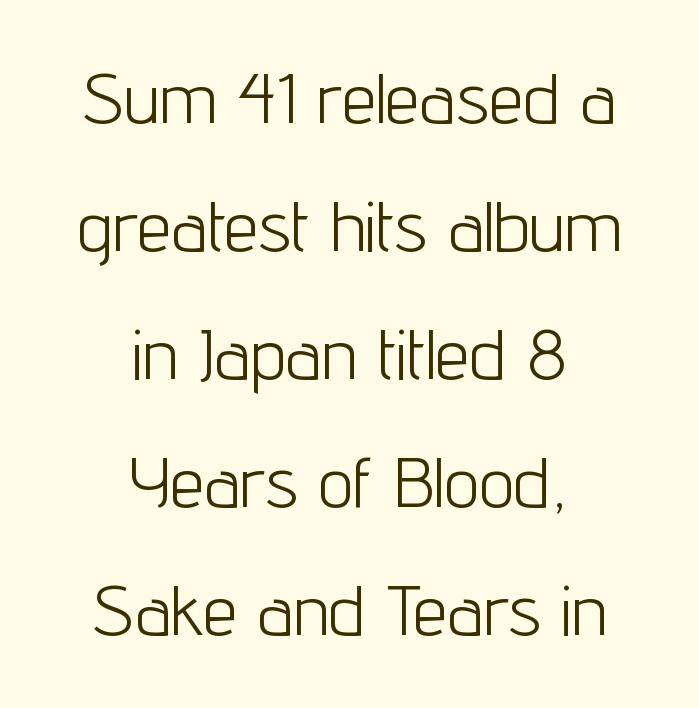
The image shows 70 px light, condensed sans-serif type, upright; set centered, line spacing 1.83x, normal letter spacing, not underlined; low stroke contrast and a medium x-height.
